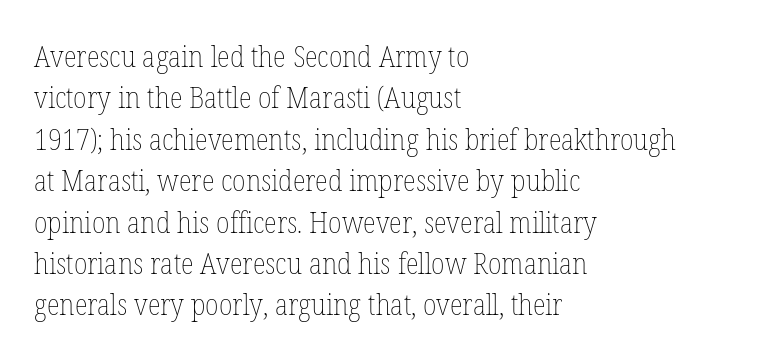
Q: Is the text bold? A: No.
Q: Is the text italic (slanted)? A: No, it is upright.
Q: Is the text underlined? A: No.
Q: How is the paragraph aligned? A: Left-aligned.
Q: Is the spacing between letters normal or unusually wide? A: Normal.
Q: Is the spacing between lines tight, normal or loose? A: Normal.
Q: Width (condensed, normal, or wide)? A: Condensed.
Q: Stroke contrast? A: Low.
Q: x-height? A: Medium.
Q: Monospaced? A: No.
